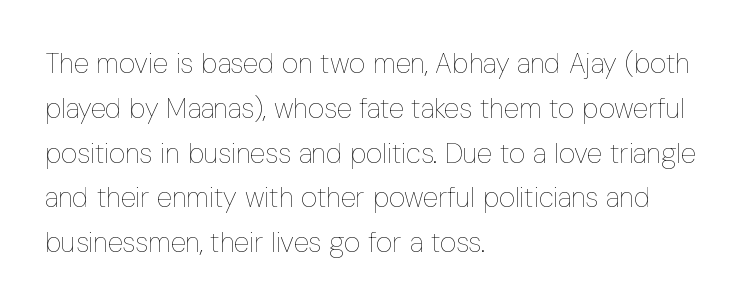
Q: Is the text bold? A: No.
Q: Is the text italic (slanted)? A: No, it is upright.
Q: Is the text underlined? A: No.
Q: How is the paragraph aligned? A: Left-aligned.
Q: Is the spacing between letters normal or unusually wide? A: Normal.
Q: Is the spacing between lines tight, normal or loose? A: Normal.
Q: Width (condensed, normal, or wide)? A: Condensed.
Q: Stroke contrast? A: Low.
Q: x-height? A: Medium.
Q: Monospaced? A: No.
